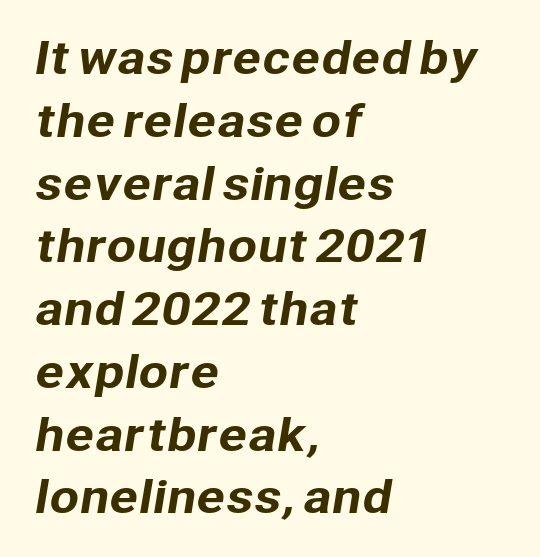
The image shows 43 px sans-serif type; set left-aligned, normal line spacing (1.46x), normal letter spacing, not underlined; low stroke contrast and a medium x-height.
